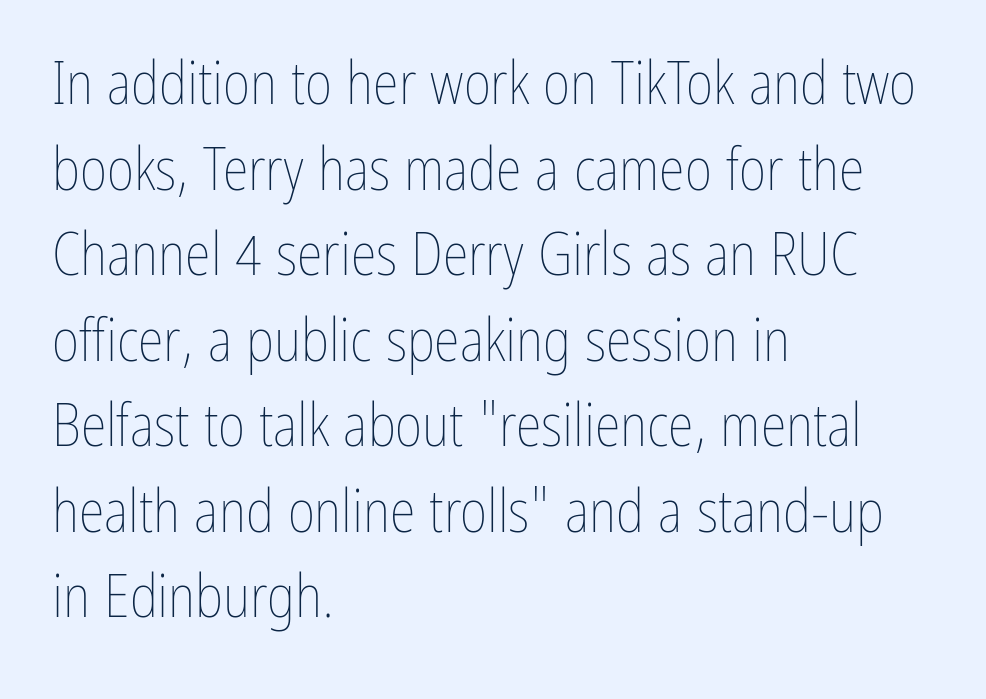
Q: Is the text bold? A: No.
Q: Is the text italic (slanted)? A: No, it is upright.
Q: Is the text underlined? A: No.
Q: How is the paragraph aligned? A: Left-aligned.
Q: Is the spacing between letters normal or unusually wide? A: Normal.
Q: Is the spacing between lines tight, normal or loose? A: Normal.
Q: Width (condensed, normal, or wide)? A: Condensed.
Q: Stroke contrast? A: Low.
Q: x-height? A: Medium.
Q: Monospaced? A: No.
